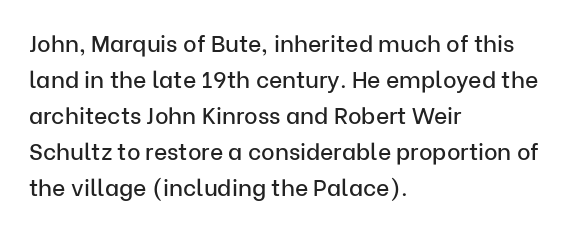
The image shows 23 px text type, upright; set left-aligned, normal line spacing (1.57x), normal letter spacing, not underlined.
